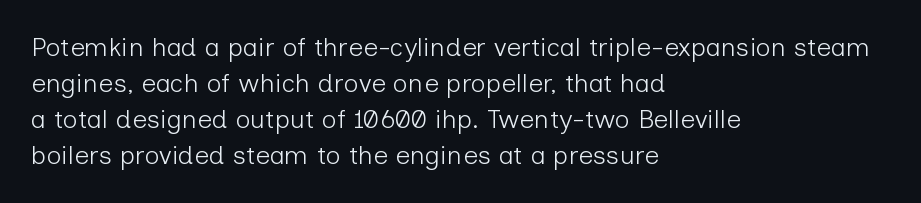
{"italic": "no", "bold": "no", "underline": "no", "align": "left", "line_spacing": "normal", "line_spacing_ratio": 1.39, "letter_spacing": "normal", "letter_spacing_em": 0.0, "glyph_px": 26}
